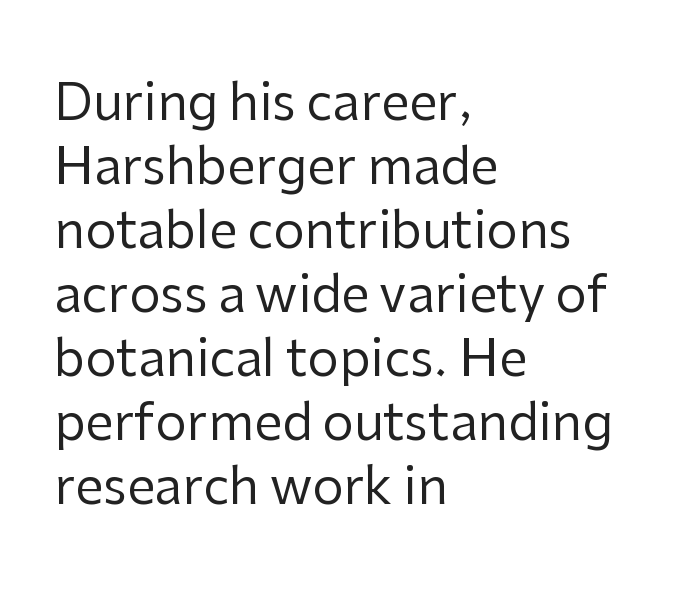
The image shows 50 px regular-weight sans-serif type, upright; set left-aligned, normal line spacing (1.28x), normal letter spacing, not underlined; low stroke contrast and a medium x-height.
